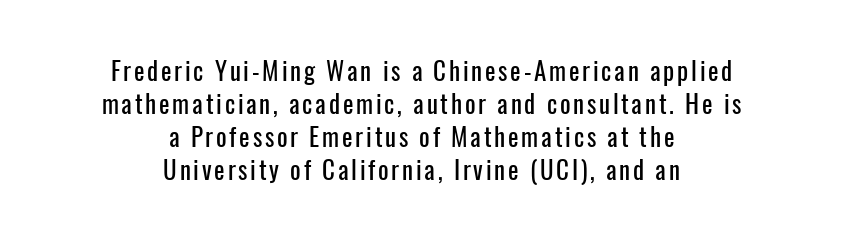
{"italic": "no", "underline": "no", "align": "center", "line_spacing": "normal", "line_spacing_ratio": 1.32, "glyph_px": 25}
